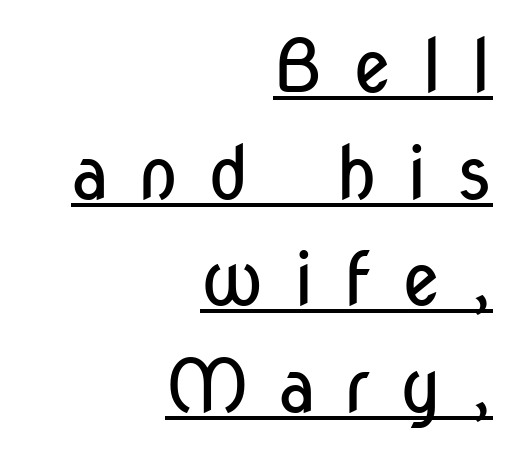
The image shows 74 px regular-weight, condensed sans-serif type, upright; set right-aligned, normal line spacing (1.44x), unusually wide letter spacing (+0.38 em), underlined; low stroke contrast and a medium x-height.
